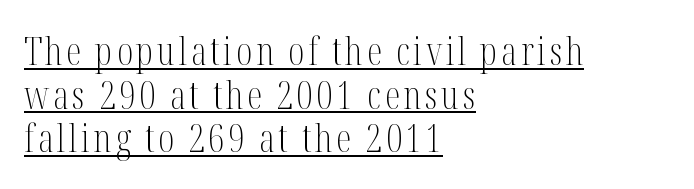
Q: Is the text bold? A: No.
Q: Is the text italic (slanted)? A: No, it is upright.
Q: Is the typeface a serif or a sans-serif typeface? A: Serif.
Q: Is the text underlined? A: Yes.
Q: How is the paragraph aligned? A: Left-aligned.
Q: Is the spacing between lines tight, normal or loose? A: Tight.
Q: Width (condensed, normal, or wide)? A: Condensed.
Q: Stroke contrast? A: Medium.
Q: x-height? A: Medium.
Q: Monospaced? A: No.
